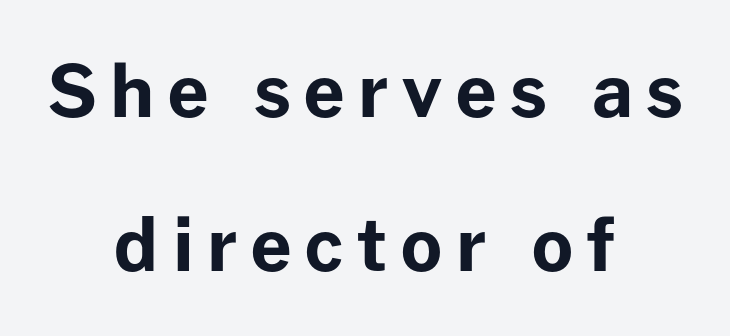
{"serif": "no", "italic": "no", "bold": "yes", "weight": "bold", "width": "normal", "stroke_contrast": "low", "x_height": "medium", "monospaced": "no", "underline": "no", "align": "center", "line_spacing": "loose", "line_spacing_ratio": 2.14, "glyph_px": 72}
